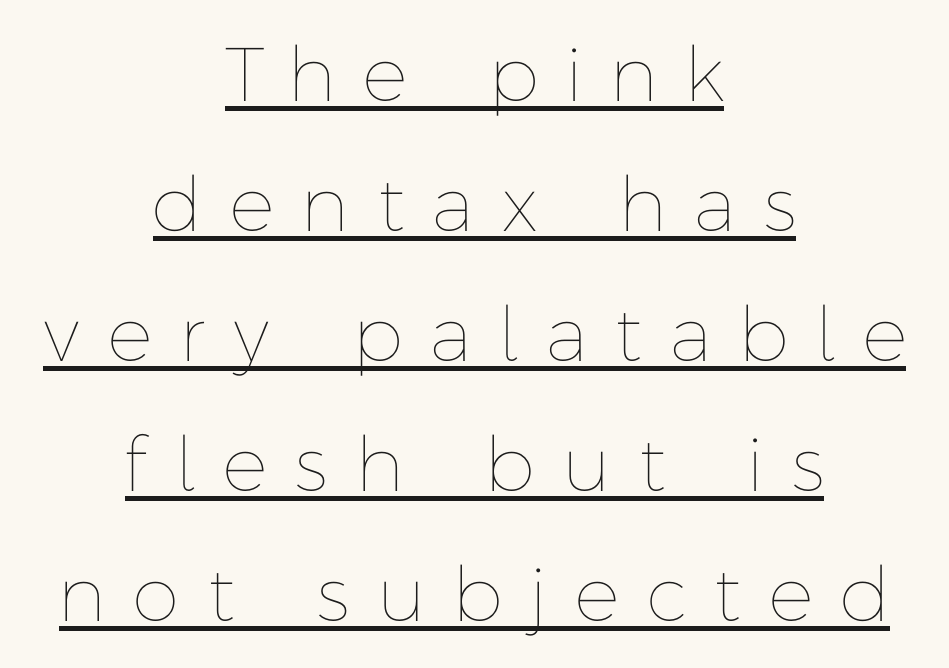
Check the space under the baseline: a stroke is drawn there. Do the letters lean? They stand straight. Each letter keeps its own natural width here, so spacing adapts to shape. Here the glyphs are tracked loosely, breaking word shapes into spaced letters. Caption: multi-line text, centered on the measure.
